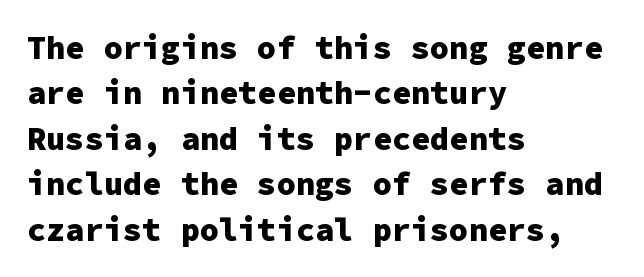
Q: Is the text bold? A: Yes.
Q: Is the text italic (slanted)? A: No, it is upright.
Q: Is the typeface a serif or a sans-serif typeface? A: Sans-serif.
Q: Is the text underlined? A: No.
Q: How is the paragraph aligned? A: Left-aligned.
Q: Is the spacing between letters normal or unusually wide? A: Normal.
Q: Is the spacing between lines tight, normal or loose? A: Normal.
Q: Width (condensed, normal, or wide)? A: Normal.
Q: Stroke contrast? A: Low.
Q: x-height? A: Medium.
Q: Monospaced? A: Yes.
